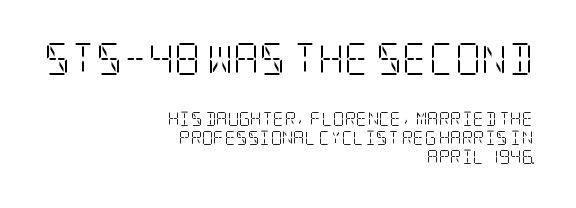
The image shows 32 px light, condensed serif type, upright; set right-aligned, normal line spacing (1.36x), normal letter spacing, not underlined; the first (top) block is 2.29x larger; low stroke contrast and a large x-height.
